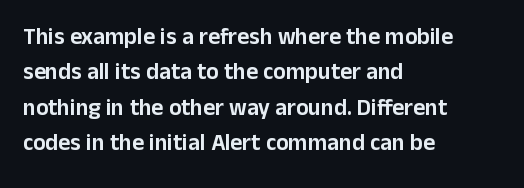
{"italic": "no", "underline": "no", "align": "left", "line_spacing": "normal", "line_spacing_ratio": 1.54, "letter_spacing": "normal", "letter_spacing_em": 0.0, "glyph_px": 23}
